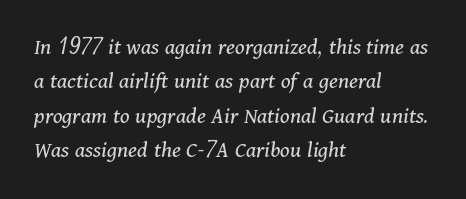
Q: Is the text bold? A: No.
Q: Is the text italic (slanted)? A: Yes, it leans right by about 11 degrees.
Q: Is the text underlined? A: No.
Q: How is the paragraph aligned? A: Left-aligned.
Q: Is the spacing between letters normal or unusually wide? A: Normal.
Q: Is the spacing between lines tight, normal or loose? A: Normal.
